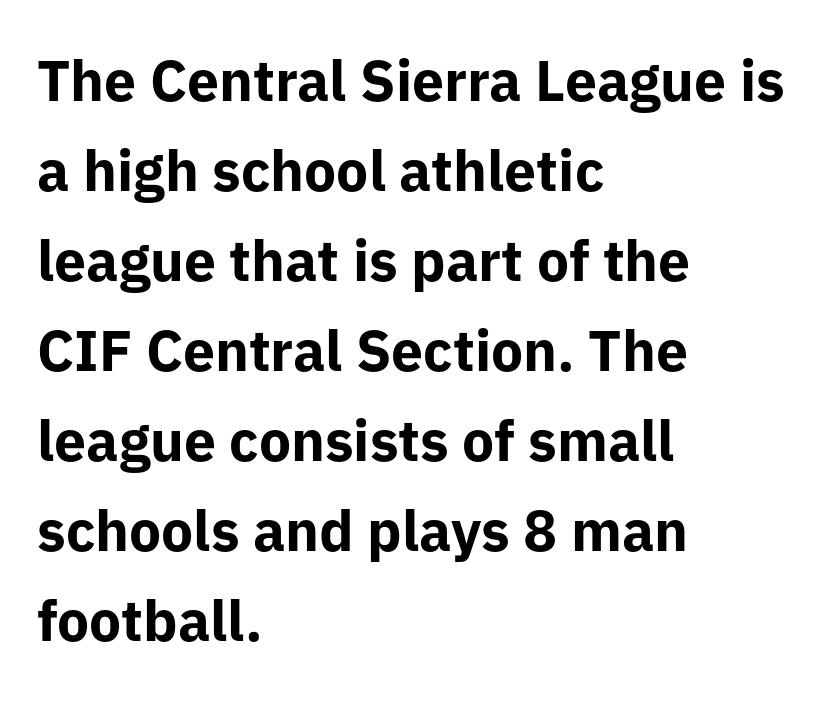
Q: Is the text bold? A: Yes.
Q: Is the text italic (slanted)? A: No, it is upright.
Q: Is the typeface a serif or a sans-serif typeface? A: Sans-serif.
Q: Is the text underlined? A: No.
Q: How is the paragraph aligned? A: Left-aligned.
Q: Is the spacing between letters normal or unusually wide? A: Normal.
Q: Is the spacing between lines tight, normal or loose? A: Normal.
Q: Width (condensed, normal, or wide)? A: Normal.
Q: Stroke contrast? A: Low.
Q: x-height? A: Medium.
Q: Monospaced? A: No.
